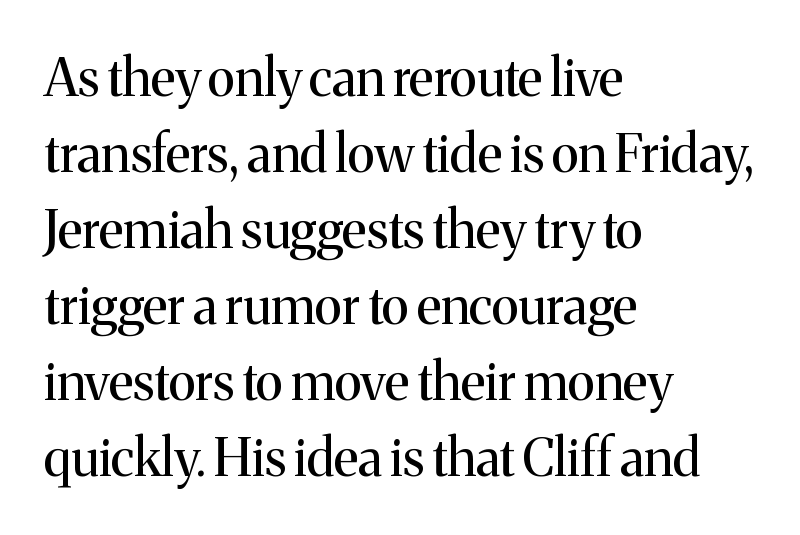
Q: Is the text bold? A: No.
Q: Is the text italic (slanted)? A: No, it is upright.
Q: Is the typeface a serif or a sans-serif typeface? A: Serif.
Q: Is the text underlined? A: No.
Q: How is the paragraph aligned? A: Left-aligned.
Q: Is the spacing between letters normal or unusually wide? A: Normal.
Q: Is the spacing between lines tight, normal or loose? A: Normal.
Q: Width (condensed, normal, or wide)? A: Normal.
Q: Stroke contrast? A: Medium.
Q: x-height? A: Medium.
Q: Monospaced? A: No.
